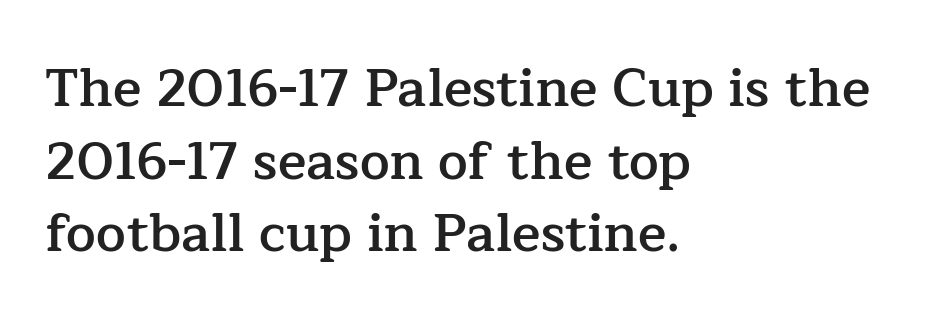
{"serif": "yes", "italic": "no", "bold": "semi", "weight": "semibold", "width": "normal", "stroke_contrast": "low", "x_height": "medium", "monospaced": "no", "underline": "no", "align": "left", "line_spacing": "normal", "line_spacing_ratio": 1.37, "letter_spacing": "normal", "letter_spacing_em": 0.0, "glyph_px": 53}
